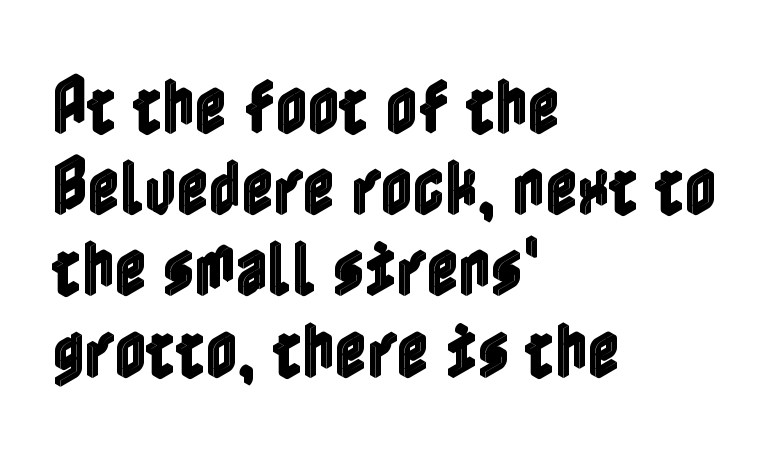
Quick note: interline space is typical. Do the letters lean? They stand straight. Between one letter and the next there's only the usual sliver of space. Does the copy run flush right? No — it runs flush left. This rendering features lettering with no underline.
